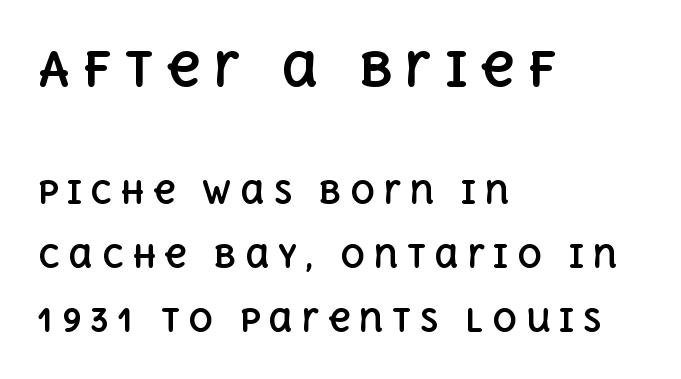
Q: Is the text bold? A: Yes.
Q: Is the text italic (slanted)? A: No, it is upright.
Q: Is the text underlined? A: No.
Q: How is the paragraph aligned? A: Left-aligned.
Q: Is the spacing between letters normal or unusually wide? A: Unusually wide.
Q: Is the spacing between lines tight, normal or loose? A: Loose.
Q: Which block of text is set in a larger size, the first (top) or the second (bottom)? A: The first (top) one.
Q: Width (condensed, normal, or wide)? A: Normal.
Q: x-height? A: Large.
Q: Monospaced? A: No.
